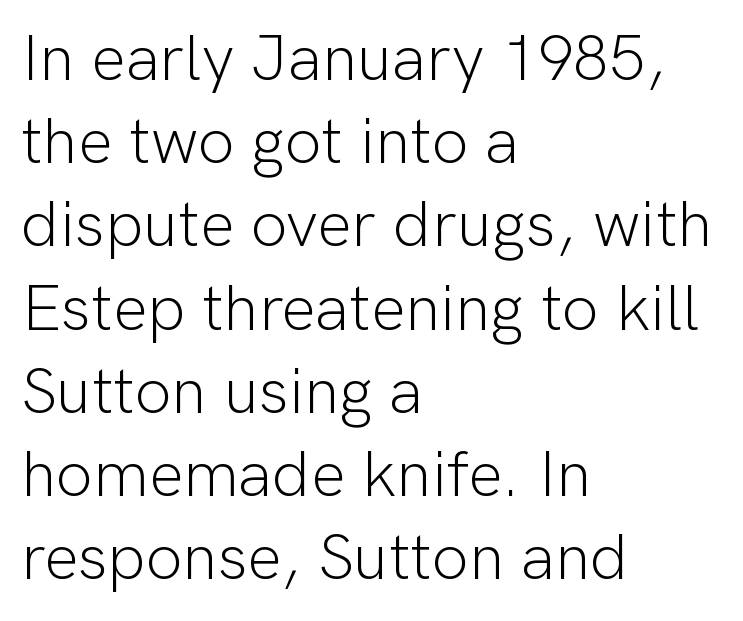
Horizontal alignment here is leftward, the default for most running prose. Is this a fixed-width face? No — the glyphs have proportional, varying widths. A quiet, ordinary-to-light weight characterises the typeface. It's the straight-up-and-down kind of type. The baseline area is clear. The horizontal fit of the characters is conventional and even.
